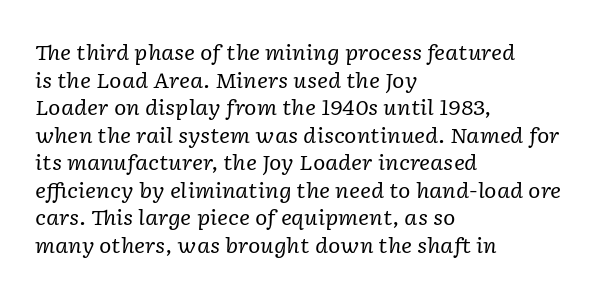
{"italic": "yes", "lean": "right", "slant_degrees": 2, "bold": "no", "underline": "no", "align": "left", "line_spacing": "normal", "line_spacing_ratio": 1.31, "letter_spacing": "normal", "letter_spacing_em": 0.0, "glyph_px": 21}
